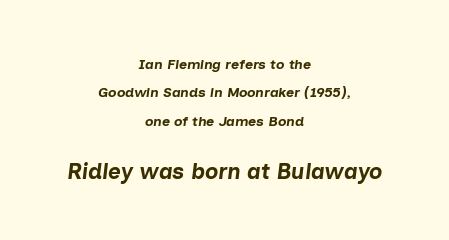
Q: Is the text bold? A: Yes.
Q: Is the text italic (slanted)? A: Yes, it leans right by about 7 degrees.
Q: Is the text underlined? A: No.
Q: How is the paragraph aligned? A: Centered.
Q: Is the spacing between letters normal or unusually wide? A: Normal.
Q: Is the spacing between lines tight, normal or loose? A: Loose.
Q: Which block of text is set in a larger size, the first (top) or the second (bottom)? A: The second (bottom) one.
